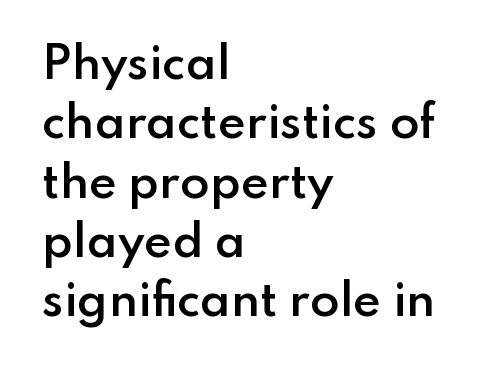
The image shows 43 px semibold sans-serif type, upright; set left-aligned, normal line spacing (1.38x), normal letter spacing, not underlined; low stroke contrast and a small x-height.
